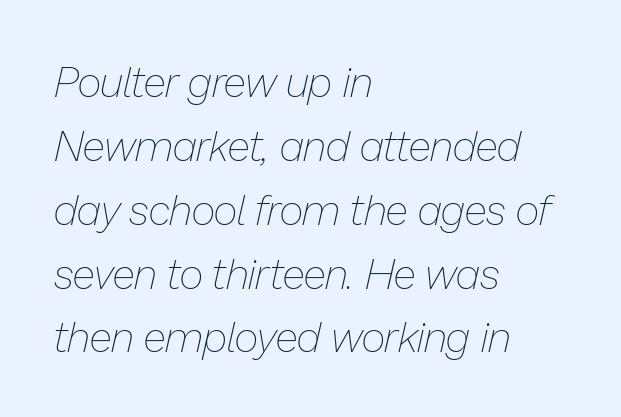
{"italic": "yes", "lean": "right", "slant_degrees": 13, "bold": "no", "weight": "thin", "width": "normal", "stroke_contrast": "low", "x_height": "medium", "monospaced": "no", "underline": "no", "align": "left", "line_spacing": "normal", "line_spacing_ratio": 1.52, "letter_spacing": "normal", "letter_spacing_em": 0.0, "glyph_px": 42}
